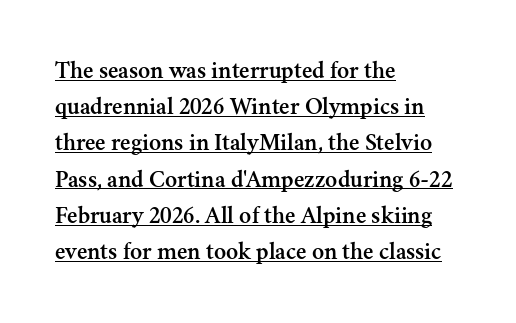
Teacher's note: observe the even left margin — that is flush-left alignment. There is no visible air inserted between adjacent glyphs. Upright lettering throughout. Horizontal bands of white between lines are of average thickness. The sample's only ornament is a line tracing under the words.
